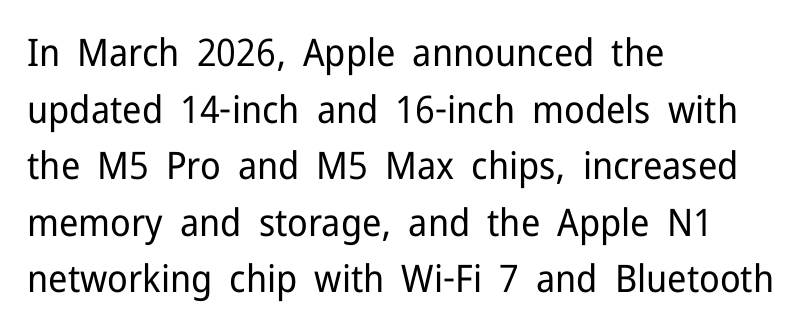
Q: Is the text bold? A: No.
Q: Is the text italic (slanted)? A: No, it is upright.
Q: Is the typeface a serif or a sans-serif typeface? A: Sans-serif.
Q: Is the text underlined? A: No.
Q: How is the paragraph aligned? A: Left-aligned.
Q: Is the spacing between letters normal or unusually wide? A: Normal.
Q: Is the spacing between lines tight, normal or loose? A: Normal.
Q: Width (condensed, normal, or wide)? A: Normal.
Q: Stroke contrast? A: Low.
Q: x-height? A: Medium.
Q: Monospaced? A: No.
